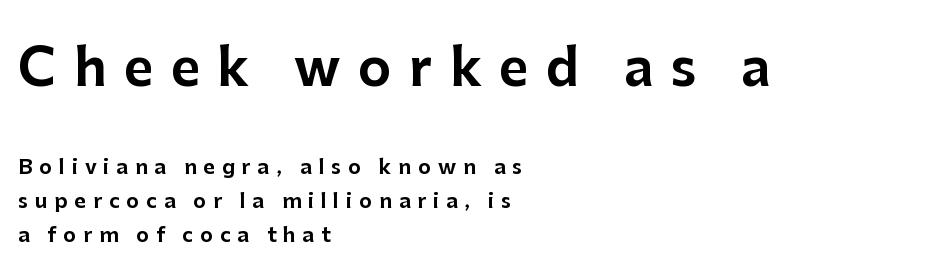
The image shows 51 px sans-serif type, upright; set left-aligned, line spacing 1.72x, unusually wide letter spacing (+0.34 em), not underlined; the first (top) block is 2.55x larger; low stroke contrast and a medium x-height.
